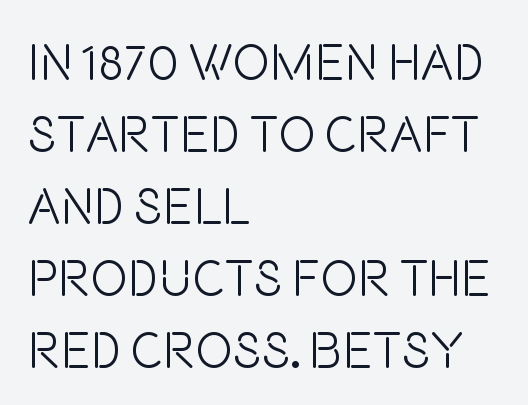
Q: Is the text bold? A: No.
Q: Is the text italic (slanted)? A: No, it is upright.
Q: Is the typeface a serif or a sans-serif typeface? A: Sans-serif.
Q: Is the text underlined? A: No.
Q: How is the paragraph aligned? A: Left-aligned.
Q: Is the spacing between letters normal or unusually wide? A: Normal.
Q: Is the spacing between lines tight, normal or loose? A: Normal.
Q: Width (condensed, normal, or wide)? A: Condensed.
Q: Stroke contrast? A: Low.
Q: x-height? A: Large.
Q: Monospaced? A: No.
